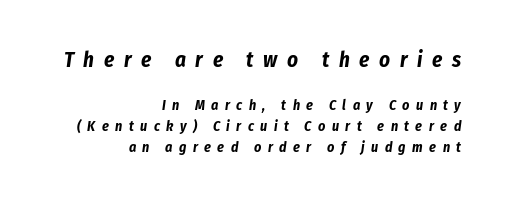
The image shows 21 px bold type, italic (leaning right); set right-aligned, normal line spacing (1.51x), unusually wide letter spacing (+0.46 em), not underlined; the first (top) block is 1.5x larger.
